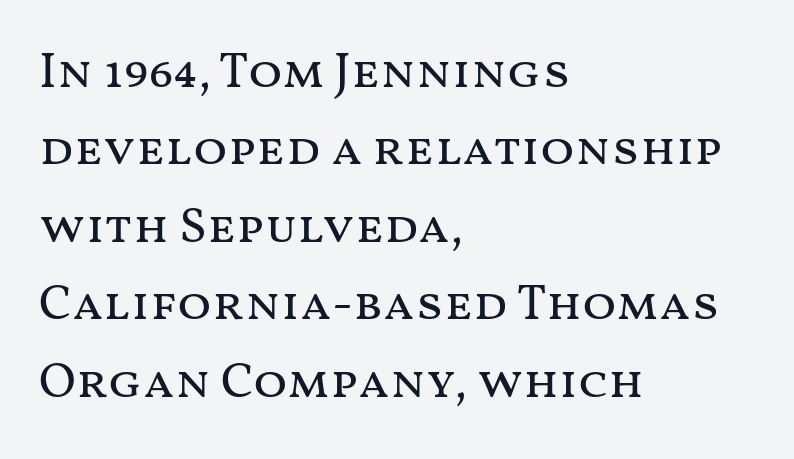
The image shows 50 px regular-weight, wide type, upright; set left-aligned, normal line spacing (1.55x), normal letter spacing, not underlined; medium stroke contrast and a medium x-height.
